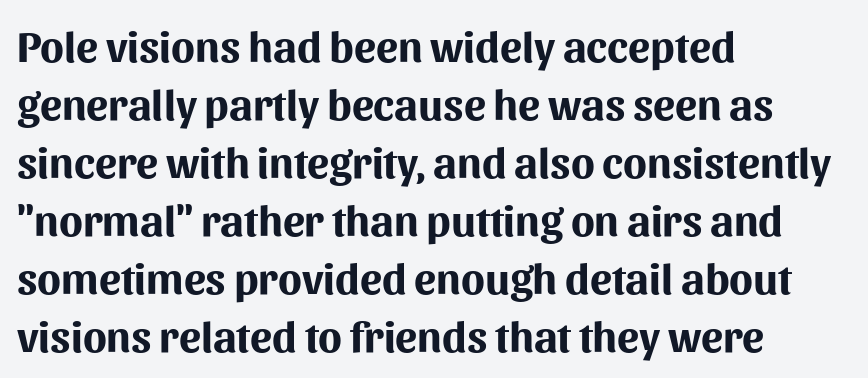
{"serif": "no", "italic": "no", "bold": "yes", "weight": "bold", "width": "normal", "stroke_contrast": "medium", "x_height": "medium", "monospaced": "no", "underline": "no", "align": "left", "line_spacing": "normal", "line_spacing_ratio": 1.32, "letter_spacing": "normal", "letter_spacing_em": 0.0, "glyph_px": 44}
